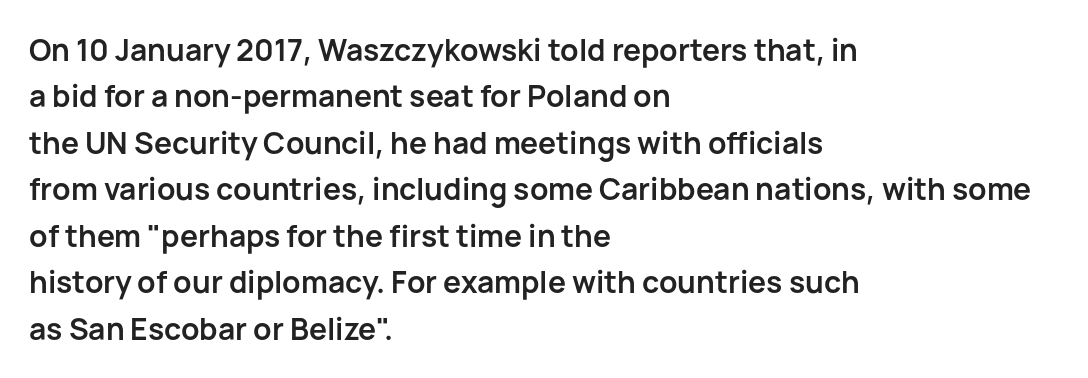
Q: Is the text bold? A: Yes.
Q: Is the text italic (slanted)? A: No, it is upright.
Q: Is the typeface a serif or a sans-serif typeface? A: Sans-serif.
Q: Is the text underlined? A: No.
Q: How is the paragraph aligned? A: Left-aligned.
Q: Is the spacing between letters normal or unusually wide? A: Normal.
Q: Is the spacing between lines tight, normal or loose? A: Normal.
Q: Width (condensed, normal, or wide)? A: Normal.
Q: Stroke contrast? A: Low.
Q: x-height? A: Medium.
Q: Monospaced? A: No.
